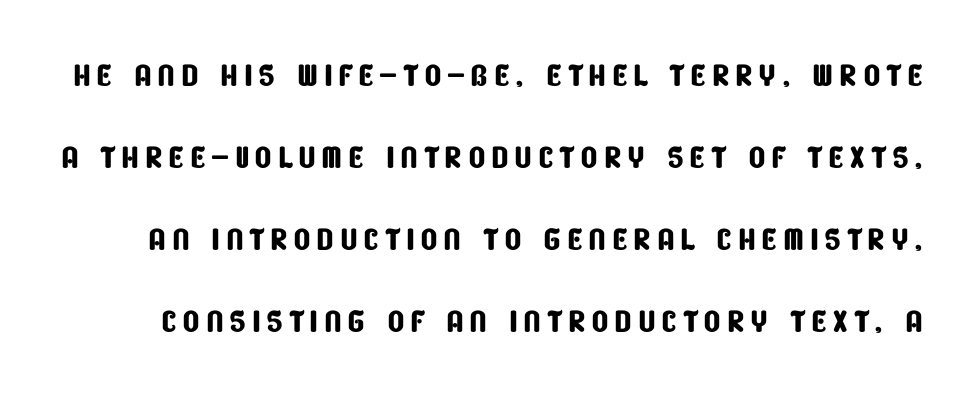
{"serif": "no", "width": "condensed", "stroke_contrast": "low", "x_height": "large", "monospaced": "no", "underline": "no", "line_spacing_ratio": 1.82, "glyph_px": 45}
